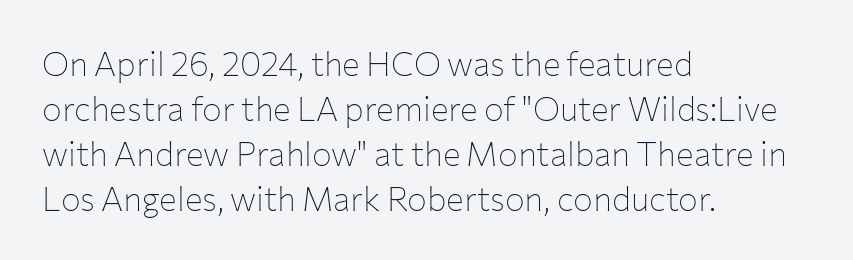
Is the stroke heavy? The answer is a plain regular-or-lighter. Spacing verdict: proportional, widths tailored to each character. Anything drawn beneath the words? Only blank space. Italic: no, the glyphs are upright roman. Classification — sans serif. A typesetter would call this leading conventional body-copy spacing.
